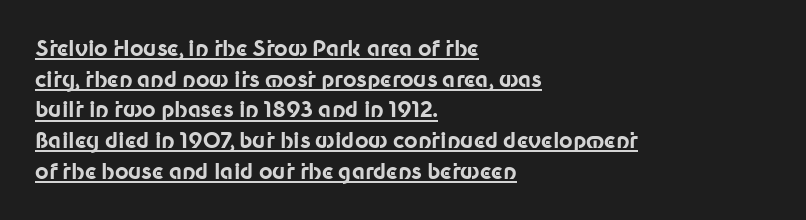
{"italic": "no", "bold": "yes", "underline": "yes", "align": "left", "line_spacing": "normal", "line_spacing_ratio": 1.46, "letter_spacing": "normal", "letter_spacing_em": 0.0, "glyph_px": 21}
